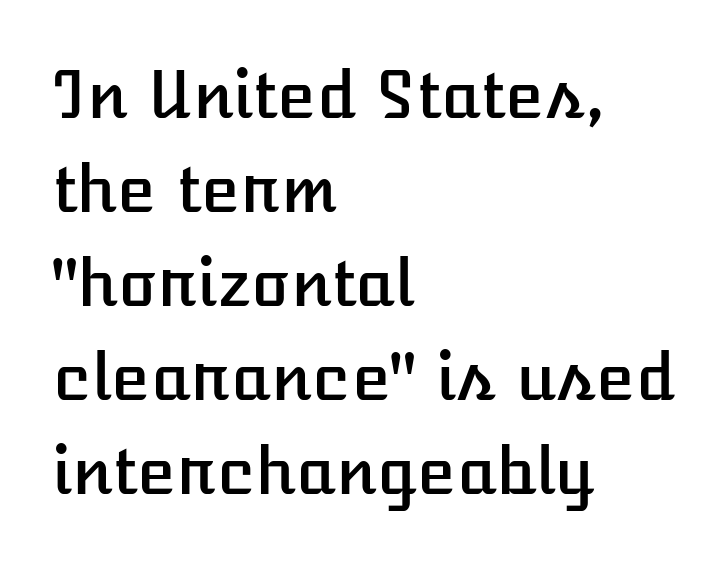
This block has exactly the height ordinary leading produces. Line beginnings align vertically; line endings do not. Do the characters align in a grid? No, the font is proportional. Standard letterfit; no display-style spreading of the glyphs. The zone under the glyphs is completely vacant.
